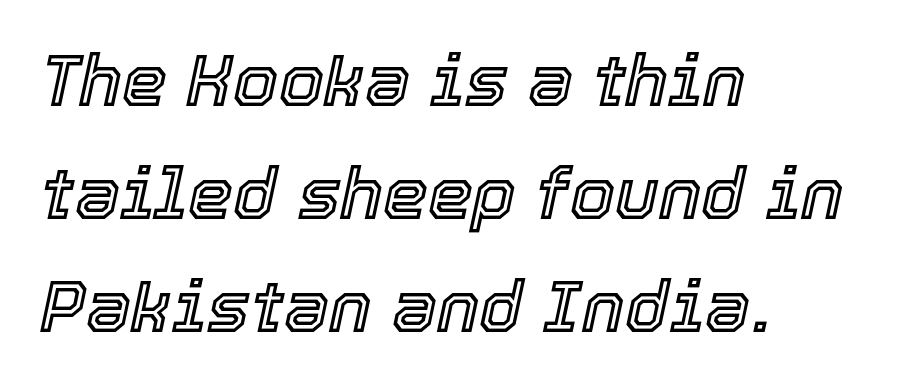
Q: Is the text italic (slanted)? A: Yes, it leans right by about 12 degrees.
Q: Is the text underlined? A: No.
Q: How is the paragraph aligned? A: Left-aligned.
Q: Is the spacing between letters normal or unusually wide? A: Normal.
Q: Is the spacing between lines tight, normal or loose? A: Normal.
Q: Width (condensed, normal, or wide)? A: Normal.
Q: x-height? A: Medium.
Q: Monospaced? A: No.
